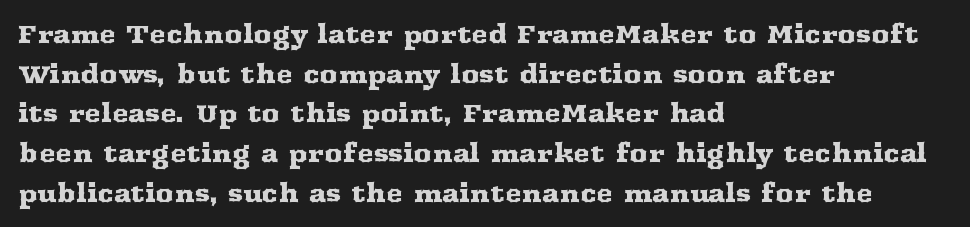
Words appear dense and cohesive because spacing is normal. Italic? Not at all — the glyphs are vertical. Horizontally, the lines are justified to the leading edge only. Leading matches the norm, producing a regular column. Each row of text sits above clean, open space.
